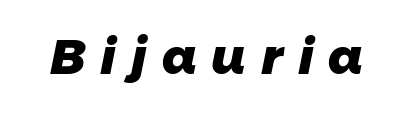
Underlining? Definitely not there. A sans-serif font was chosen for this passage. You could only call the tracking loose — the letters float apart. Note the varied advance widths — an 'i' is clearly narrower than an 'm'. Typesetter's note: full bold, strokes at maximum text heaviness.
